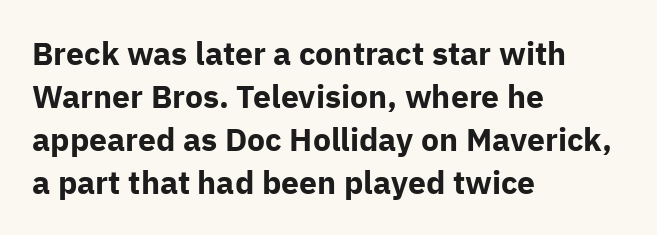
{"serif": "no", "italic": "no", "bold": "yes", "weight": "bold", "width": "normal", "stroke_contrast": "low", "x_height": "medium", "monospaced": "no", "underline": "no", "align": "left", "line_spacing": "normal", "line_spacing_ratio": 1.34, "letter_spacing": "normal", "letter_spacing_em": 0.0, "glyph_px": 32}
